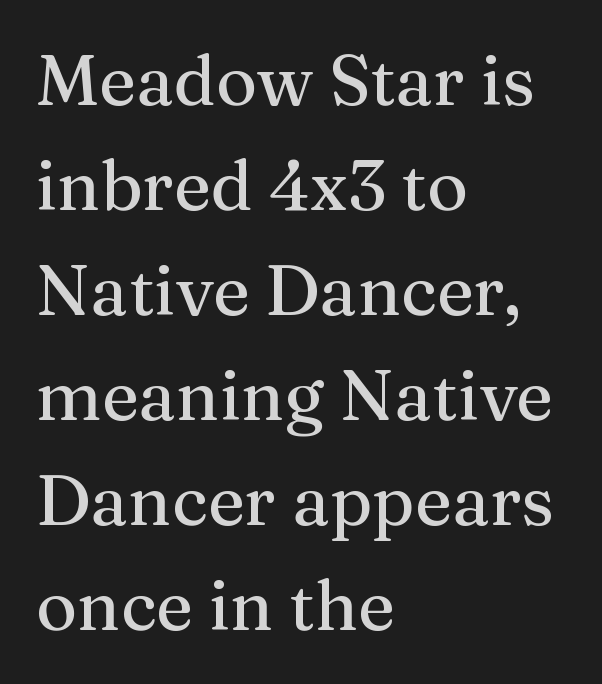
Q: Is the text italic (slanted)? A: No, it is upright.
Q: Is the typeface a serif or a sans-serif typeface? A: Serif.
Q: Is the text underlined? A: No.
Q: How is the paragraph aligned? A: Left-aligned.
Q: Is the spacing between letters normal or unusually wide? A: Normal.
Q: Is the spacing between lines tight, normal or loose? A: Normal.
Q: Width (condensed, normal, or wide)? A: Normal.
Q: Stroke contrast? A: Medium.
Q: x-height? A: Medium.
Q: Monospaced? A: No.
